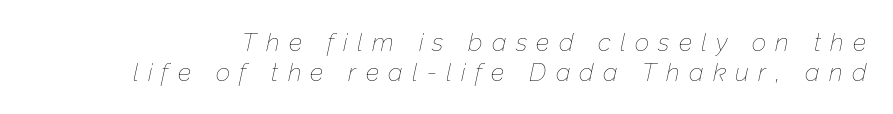
{"italic": "yes", "lean": "right", "slant_degrees": 12, "bold": "no", "underline": "no", "line_spacing_ratio": 1.2, "letter_spacing": "wide", "letter_spacing_em": 0.37, "glyph_px": 25}
